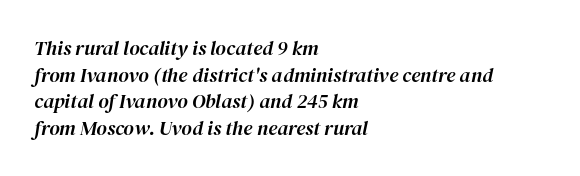
The block of text has a typical density, with ordinary space between rows. Honestly, there is no underline to notice here at all. Notice how the passage keeps a crisp vertical edge on the left only. Yep, that's italic — everything's leaning. Tracking here is standard; glyphs follow each other at the usual distance.
